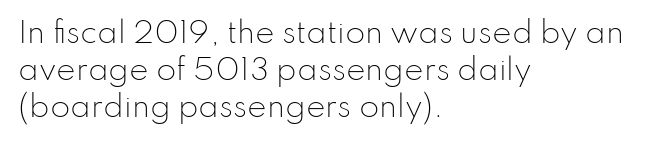
The image shows 29 px light sans-serif type, upright; set left-aligned, normal line spacing (1.28x), normal letter spacing, not underlined; low stroke contrast and a small x-height.
